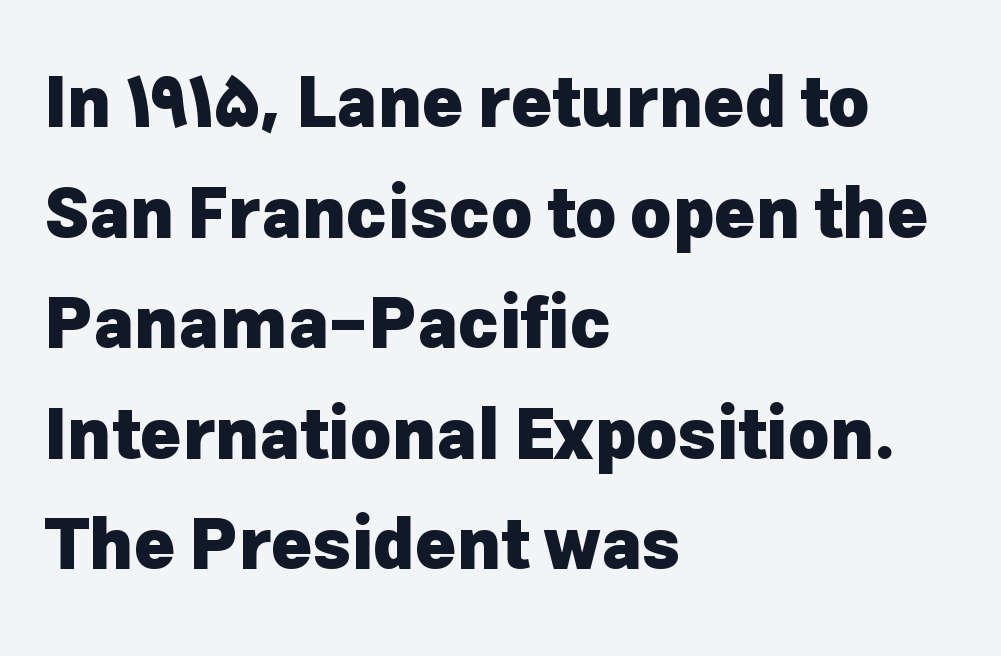
{"serif": "no", "italic": "no", "bold": "yes", "weight": "heavy", "width": "normal", "stroke_contrast": "low", "x_height": "medium", "monospaced": "no", "underline": "no", "align": "left", "line_spacing": "normal", "line_spacing_ratio": 1.58, "letter_spacing": "normal", "letter_spacing_em": 0.0, "glyph_px": 70}
